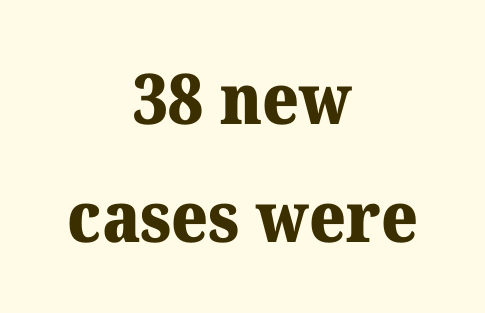
{"serif": "yes", "italic": "no", "bold": "yes", "weight": "heavy", "width": "normal", "stroke_contrast": "medium", "x_height": "medium", "monospaced": "no", "underline": "no", "align": "center", "line_spacing": "normal", "line_spacing_ratio": 1.69, "letter_spacing": "normal", "letter_spacing_em": 0.0, "glyph_px": 70}
